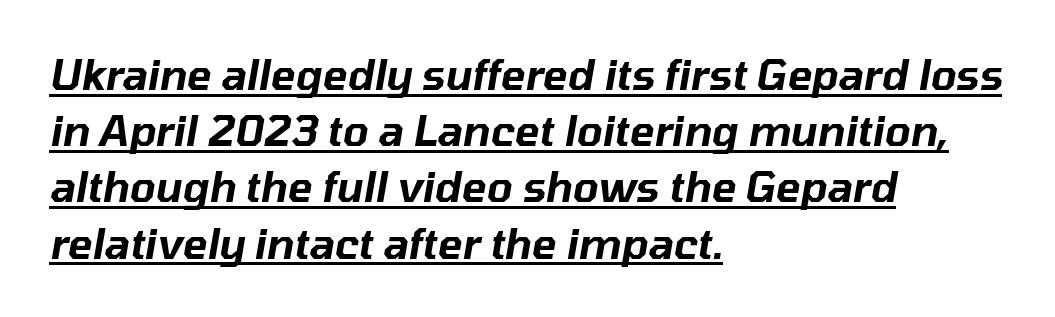
The image shows 41 px text type, italic (leaning right); set left-aligned, normal line spacing (1.37x), normal letter spacing, underlined; low stroke contrast and a medium x-height.
